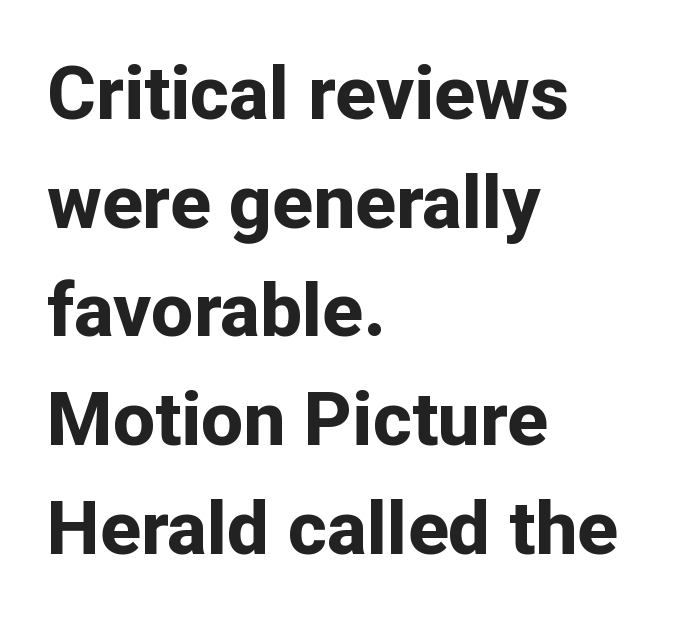
{"serif": "no", "italic": "no", "bold": "yes", "weight": "bold", "width": "normal", "stroke_contrast": "low", "x_height": "medium", "monospaced": "no", "underline": "no", "align": "left", "line_spacing": "normal", "line_spacing_ratio": 1.45, "letter_spacing": "normal", "letter_spacing_em": 0.0, "glyph_px": 75}
